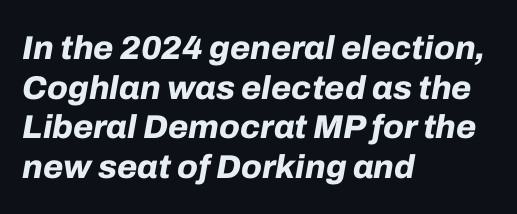
What stands out about the letter spacing? Nothing — it is the standard amount. The font's italic variant was chosen for this text. Typesetter's note: full bold, strokes at maximum text heaviness. This rendering uses left alignment, leaving the right contour irregular. Looks like regular typesetting: each glyph gets only the width it needs. A clean baseline with only descenders dipping below it.
